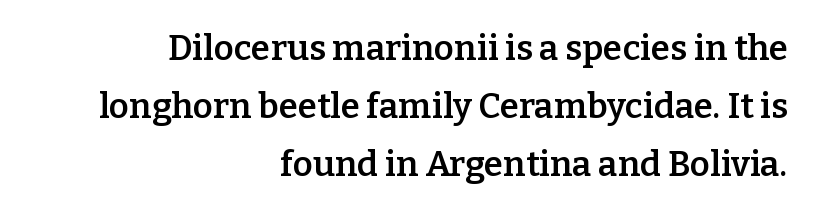
{"serif": "yes", "italic": "no", "bold": "semi", "weight": "semibold", "width": "normal", "stroke_contrast": "low", "x_height": "medium", "monospaced": "no", "underline": "no", "align": "right", "line_spacing": "normal", "line_spacing_ratio": 1.66, "letter_spacing": "normal", "letter_spacing_em": 0.0, "glyph_px": 35}
